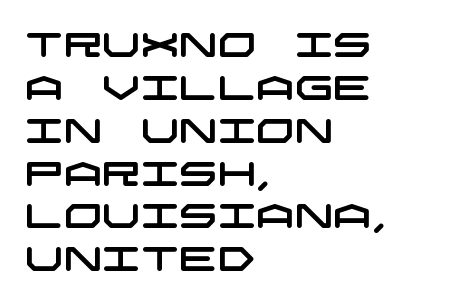
Q: Is the typeface a serif or a sans-serif typeface? A: Sans-serif.
Q: Is the text underlined? A: No.
Q: How is the paragraph aligned? A: Left-aligned.
Q: Is the spacing between letters normal or unusually wide? A: Normal.
Q: Is the spacing between lines tight, normal or loose? A: Normal.
Q: Width (condensed, normal, or wide)? A: Wide.
Q: Stroke contrast? A: Low.
Q: x-height? A: Large.
